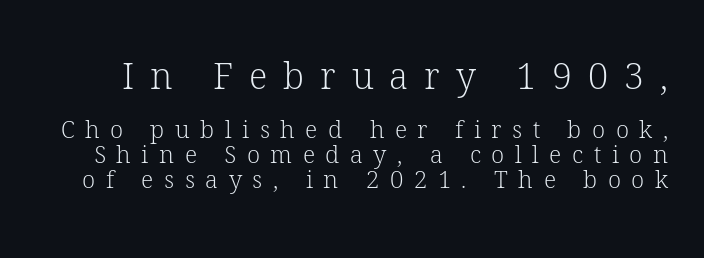
Q: Is the text bold? A: No.
Q: Is the text italic (slanted)? A: No, it is upright.
Q: Is the typeface a serif or a sans-serif typeface? A: Serif.
Q: Is the text underlined? A: No.
Q: Is the spacing between letters normal or unusually wide? A: Unusually wide.
Q: Is the spacing between lines tight, normal or loose? A: Tight.
Q: Which block of text is set in a larger size, the first (top) or the second (bottom)? A: The first (top) one.
Q: Width (condensed, normal, or wide)? A: Normal.
Q: Stroke contrast? A: Low.
Q: x-height? A: Medium.
Q: Monospaced? A: No.
